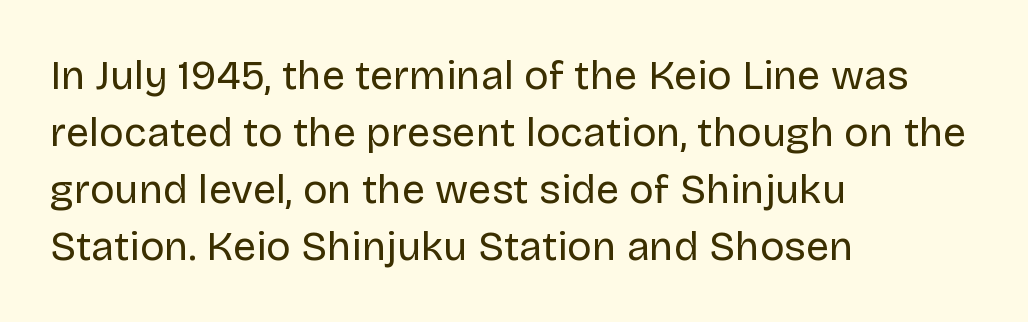
The image shows 41 px regular-weight sans-serif type, upright; set left-aligned, normal line spacing (1.39x), normal letter spacing, not underlined; low stroke contrast and a large x-height.
